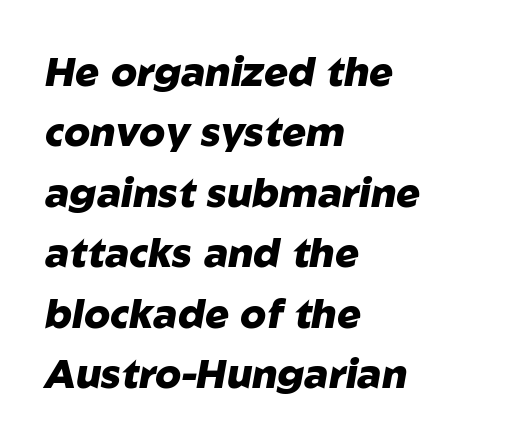
The zone under the glyphs is completely vacant. Compared with an ordinary text face, these strokes are far heavier — a full bold. Proportional: the letters do not fall into vertical columns. Look at the tracking — it's just the regular setting, nothing added. The font's italic variant was chosen for this text.
